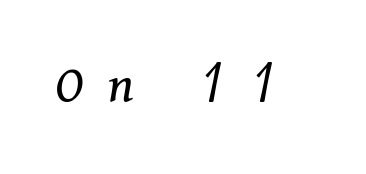
The image shows 55 px regular-weight serif type, italic (leaning right); set unusually wide letter spacing (+0.46 em), not underlined; medium stroke contrast and a medium x-height.
